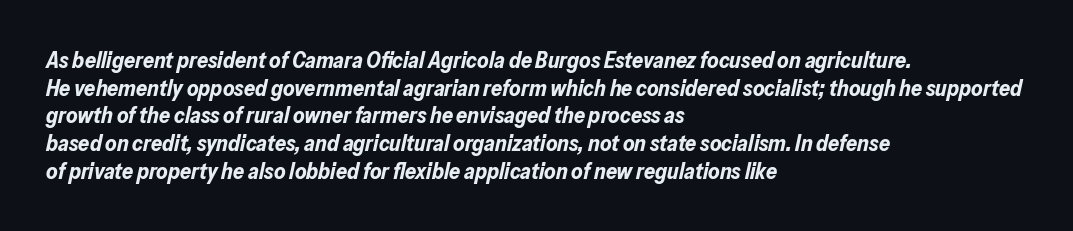
Q: Is the text bold? A: Yes.
Q: Is the text italic (slanted)? A: Yes, it leans right by about 13 degrees.
Q: Is the text underlined? A: No.
Q: How is the paragraph aligned? A: Left-aligned.
Q: Is the spacing between letters normal or unusually wide? A: Normal.
Q: Is the spacing between lines tight, normal or loose? A: Normal.
